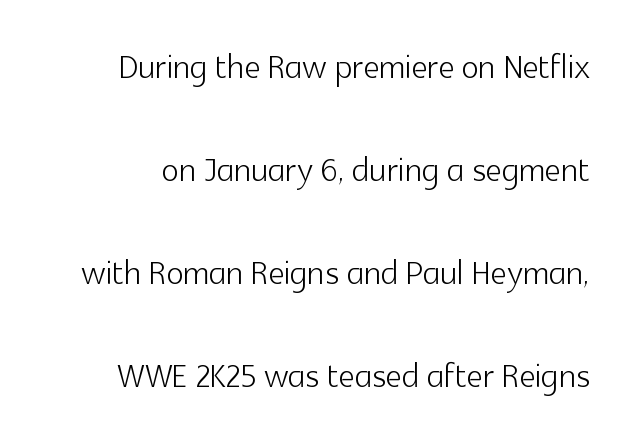
The image shows 45 px light sans-serif type, upright; set loose line spacing (2.29x), normal letter spacing, not underlined; a medium x-height.
